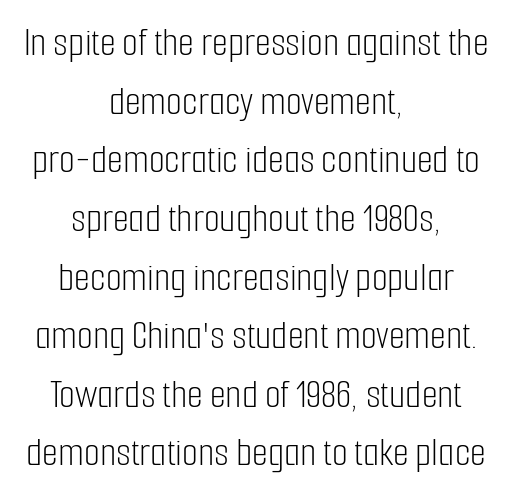
Anything drawn beneath the words? Only blank space. The lines in this sample share a center point and differ in where they start and stop. Is there any slant? The stems are plumb. Characters follow at the spacing the type designer built in. Is this a fixed-width face? No — the glyphs have proportional, varying widths.
